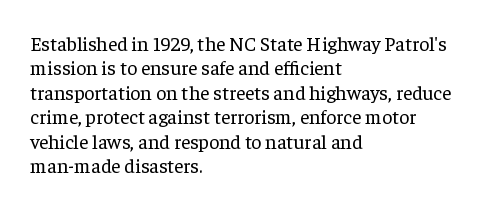
These lines keep a tight, regular rhythm from letter to letter. In CSS terms this would be text-align: left. Weight: in the light-to-regular range. This is roman type, the default non-slanted kind. Decoration check: the copy has no underline.
